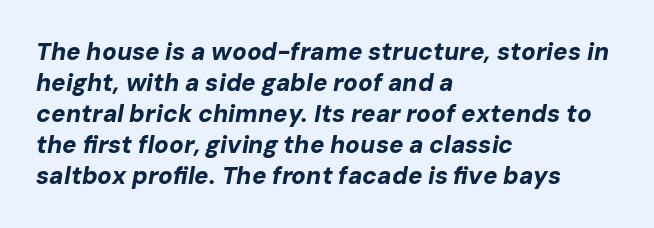
{"italic": "yes", "lean": "right", "slant_degrees": 10, "bold": "yes", "underline": "no", "align": "left", "line_spacing": "normal", "line_spacing_ratio": 1.29, "letter_spacing": "normal", "letter_spacing_em": 0.0, "glyph_px": 24}
